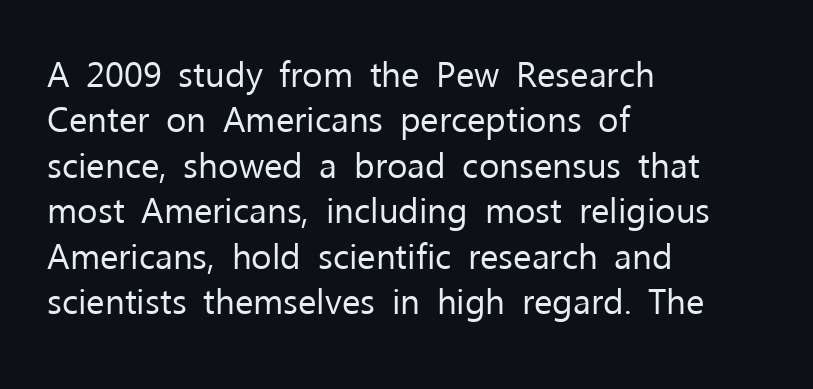
{"serif": "no", "italic": "no", "bold": "no", "weight": "regular", "width": "normal", "stroke_contrast": "low", "x_height": "medium", "monospaced": "no", "underline": "no", "align": "left", "line_spacing": "normal", "line_spacing_ratio": 1.3, "letter_spacing": "normal", "letter_spacing_em": 0.0, "glyph_px": 35}
